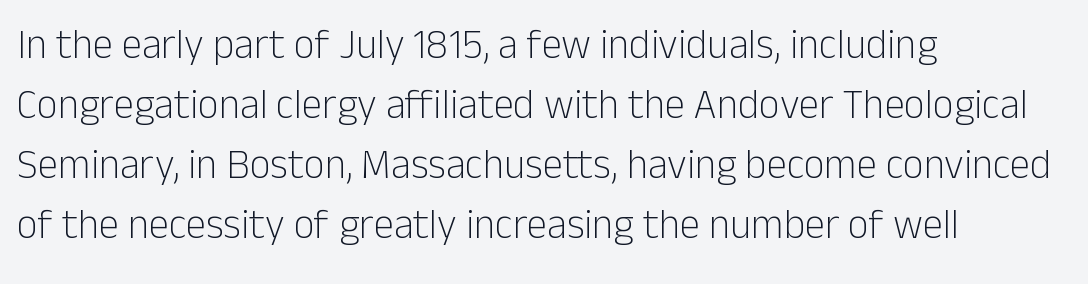
{"serif": "no", "italic": "no", "bold": "no", "weight": "light", "width": "normal", "stroke_contrast": "low", "x_height": "medium", "monospaced": "no", "underline": "no", "align": "left", "line_spacing": "normal", "line_spacing_ratio": 1.46, "letter_spacing": "normal", "letter_spacing_em": 0.0, "glyph_px": 41}
